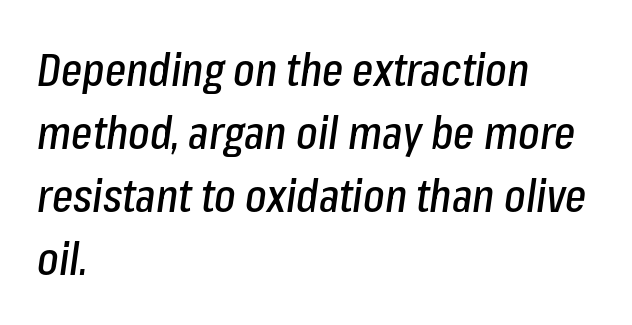
{"italic": "yes", "lean": "right", "slant_degrees": 8, "width": "condensed", "stroke_contrast": "low", "x_height": "medium", "monospaced": "no", "underline": "no", "align": "left", "line_spacing": "normal", "line_spacing_ratio": 1.4, "letter_spacing": "normal", "letter_spacing_em": 0.0, "glyph_px": 45}
